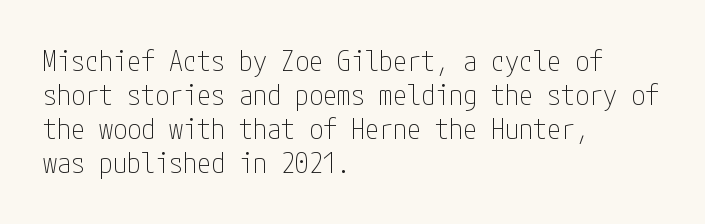
Nobody touched the tracking dial on this one. Does the copy run flush right? No — it runs flush left. A quiet, ordinary-to-light weight characterises the typeface. The words here are not underlined. Posture: upright roman. The designer went with a sans here, leaving each stem footless.
